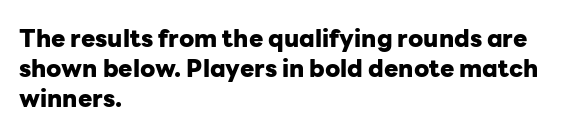
Q: Is the text bold? A: Yes.
Q: Is the text italic (slanted)? A: No, it is upright.
Q: Is the text underlined? A: No.
Q: How is the paragraph aligned? A: Left-aligned.
Q: Is the spacing between letters normal or unusually wide? A: Normal.
Q: Is the spacing between lines tight, normal or loose? A: Normal.
